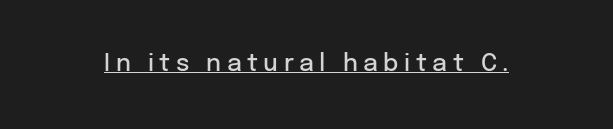
The image shows 24 px text type, upright; set unusually wide letter spacing (+0.23 em), underlined.
